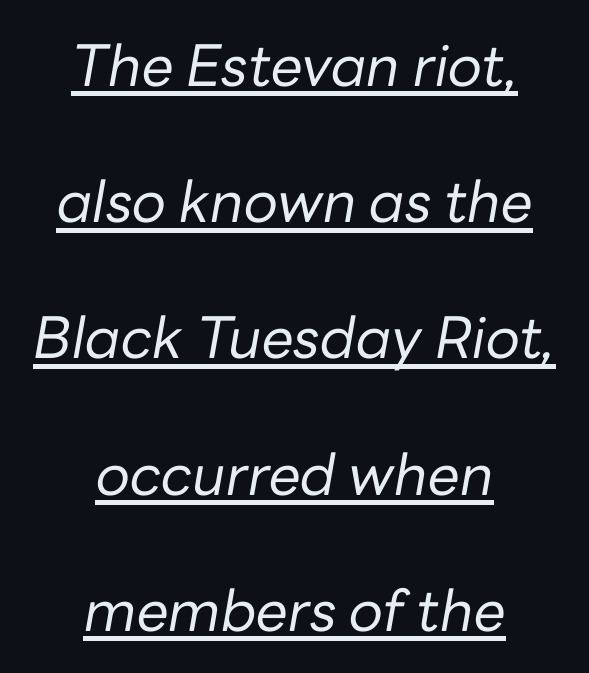
Character widths vary here, with narrow letters taking less room than wide ones. This rendering features underlined lettering. Yep, that's italic — everything's leaning. The lines in this sample share a center point and differ in where they start and stop. Between one letter and the next there's only the usual sliver of space. The strokes carry an ordinary text weight at most.
